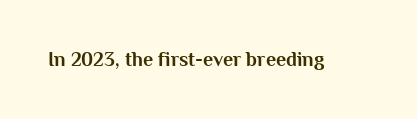
The image shows 20 px bold type, upright; set normal letter spacing, not underlined.
